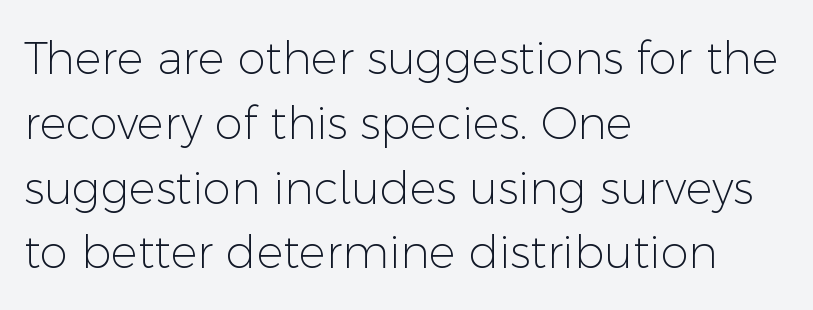
{"serif": "no", "italic": "no", "bold": "no", "weight": "light", "width": "normal", "stroke_contrast": "low", "x_height": "medium", "monospaced": "no", "underline": "no", "align": "left", "line_spacing": "normal", "line_spacing_ratio": 1.44, "letter_spacing": "normal", "letter_spacing_em": 0.0, "glyph_px": 45}
